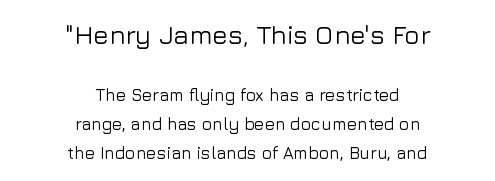
The image shows 26 px text type, upright; set centered, line spacing 1.72x, normal letter spacing, not underlined; the first (top) block is 1.53x larger.
